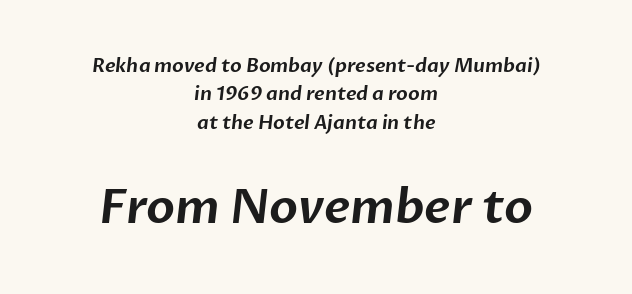
The image shows 47 px sans-serif type; set centered, normal line spacing (1.49x), normal letter spacing, not underlined; the second (bottom) block is 2.47x larger; low stroke contrast and a medium x-height.
